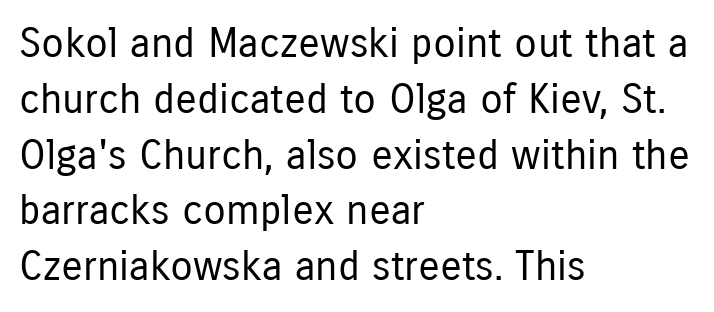
Which margin do the lines hug? The left one — the right edge is uneven. Classification — sans serif. Nothing unusual about the tracking: characters are spaced as the font intends. The rendering uses a moderate line-height, typical for paragraphs. You could not count columns in this text — the font is proportionally spaced. Anything drawn beneath the words? Only blank space.
